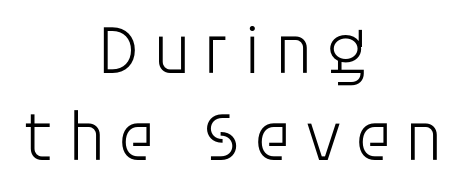
The compositor balanced each line on the midline. The letters advance in unequal steps, a hallmark of proportional type. Honestly, there is no underline to notice here at all. Unlike italic type, these characters show no tilt at all. The letters carry no serifs — their stems end cleanly without finishing strokes. Caption: face not bold, strokes unweighted.
